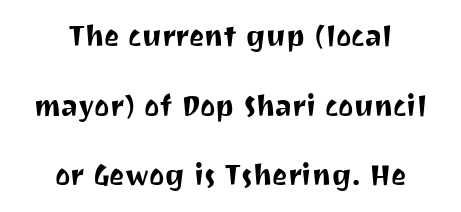
Q: Is the text italic (slanted)? A: No, it is upright.
Q: Is the typeface a serif or a sans-serif typeface? A: Sans-serif.
Q: Is the text underlined? A: No.
Q: How is the paragraph aligned? A: Centered.
Q: Is the spacing between letters normal or unusually wide? A: Normal.
Q: Is the spacing between lines tight, normal or loose? A: Loose.
Q: Width (condensed, normal, or wide)? A: Normal.
Q: Stroke contrast? A: Medium.
Q: x-height? A: Medium.
Q: Monospaced? A: No.
